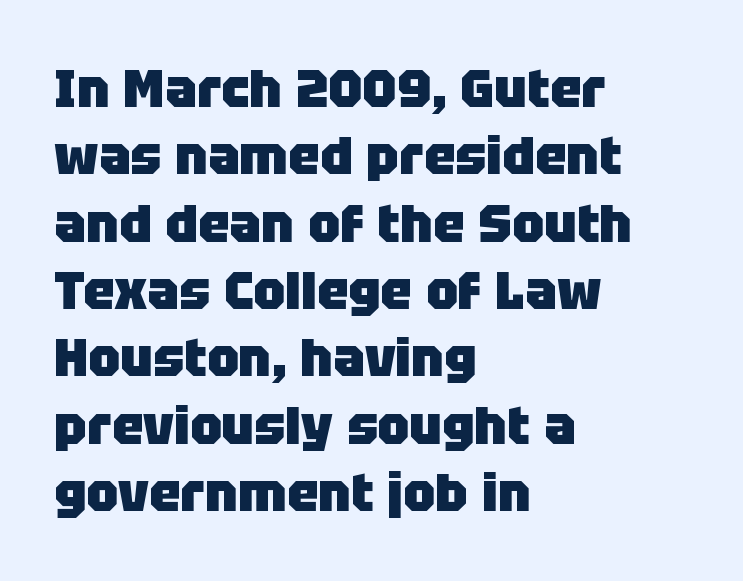
{"serif": "no", "italic": "no", "bold": "yes", "weight": "heavy", "width": "normal", "stroke_contrast": "low", "x_height": "large", "monospaced": "no", "underline": "no", "align": "left", "line_spacing": "normal", "line_spacing_ratio": 1.27, "letter_spacing": "normal", "letter_spacing_em": 0.0, "glyph_px": 53}
